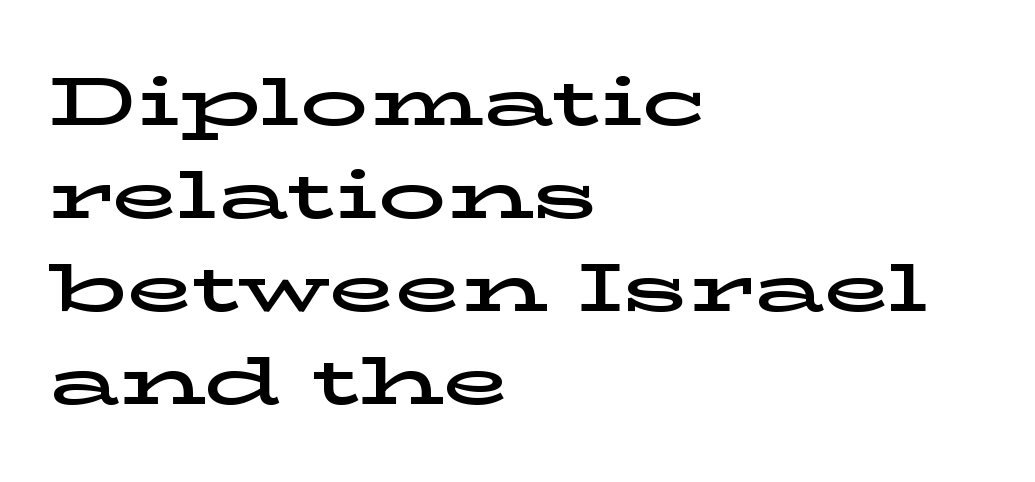
Posture: straight, roman, zero tilt. Words float on clear page, feet unadorned. The letters advance in unequal steps, a hallmark of proportional type. Students, note that the glyphs here touch the page at normal intervals.
